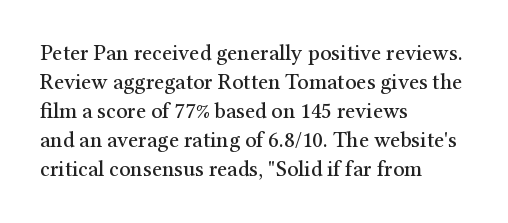
{"italic": "no", "underline": "no", "align": "left", "line_spacing": "normal", "line_spacing_ratio": 1.32, "letter_spacing": "normal", "letter_spacing_em": 0.0, "glyph_px": 22}
